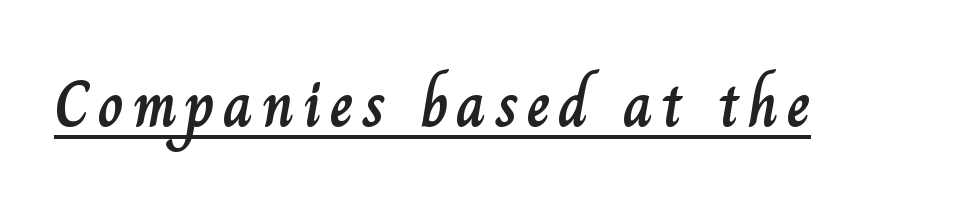
Q: Is the text italic (slanted)? A: Yes.
Q: Is the text underlined? A: Yes.
Q: Width (condensed, normal, or wide)? A: Normal.
Q: Stroke contrast? A: Low.
Q: x-height? A: Small.
Q: Monospaced? A: No.
